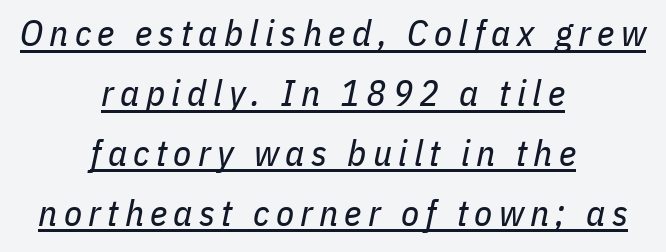
The image shows 37 px regular-weight, condensed type, italic (leaning right); set centered, normal line spacing (1.62x), underlined; low stroke contrast and a medium x-height.
